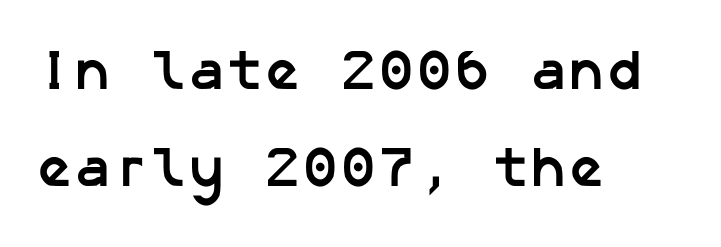
Q: Is the text bold? A: Yes.
Q: Is the typeface a serif or a sans-serif typeface? A: Sans-serif.
Q: Is the text underlined? A: No.
Q: How is the paragraph aligned? A: Left-aligned.
Q: Is the spacing between letters normal or unusually wide? A: Normal.
Q: Width (condensed, normal, or wide)? A: Normal.
Q: Stroke contrast? A: Low.
Q: x-height? A: Medium.
